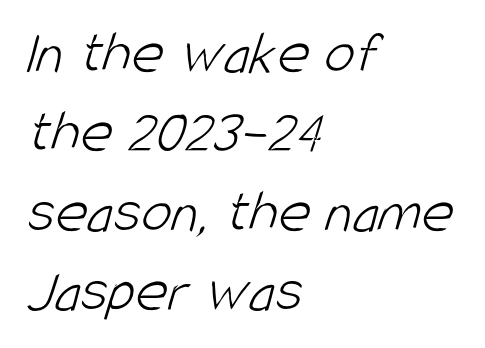
The image shows 62 px light, condensed sans-serif type; set left-aligned, normal line spacing (1.28x), normal letter spacing, not underlined; low stroke contrast and a large x-height.
